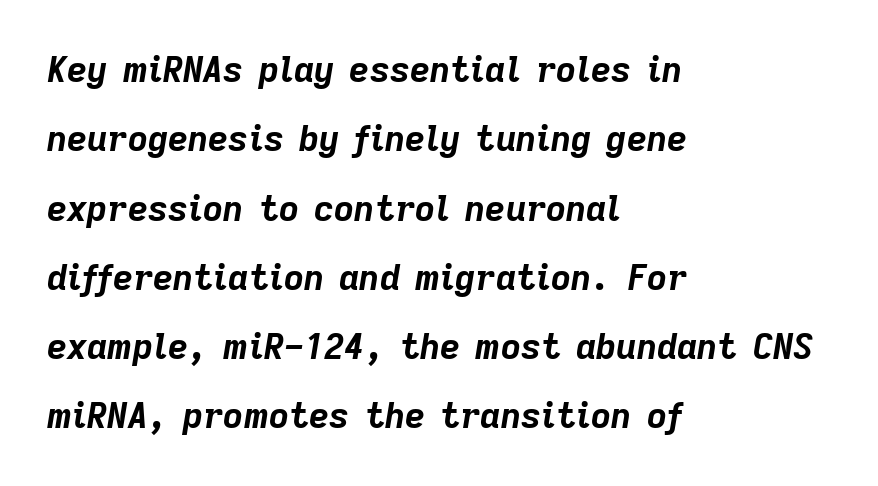
The specimen reads as italic at a glance. The horizontal fit of the characters is conventional and even. The passage is arranged the way most books set body copy — flush left. The block of text is sparse from top to bottom, with ample space between rows.
